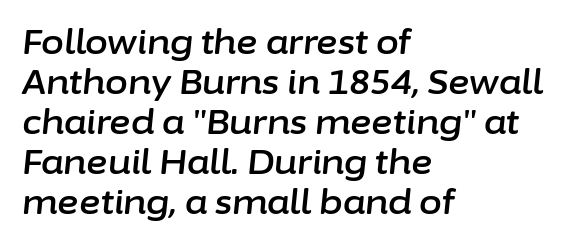
Here the designer chose a conventional face with non-uniform glyph widths. Bare-footed words on every line. This sample uses plain, unmodified letter spacing. The text block is weighted toward the left margin, trailing off unevenly rightward.
